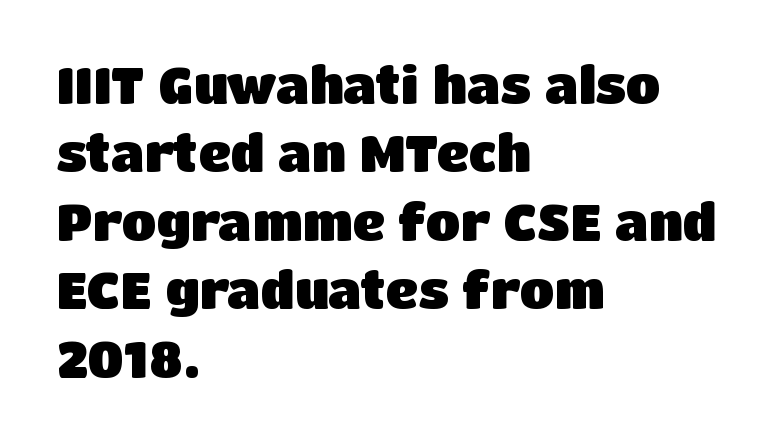
Q: Is the text bold? A: Yes.
Q: Is the text italic (slanted)? A: No, it is upright.
Q: Is the typeface a serif or a sans-serif typeface? A: Sans-serif.
Q: Is the text underlined? A: No.
Q: How is the paragraph aligned? A: Left-aligned.
Q: Is the spacing between letters normal or unusually wide? A: Normal.
Q: Is the spacing between lines tight, normal or loose? A: Normal.
Q: Width (condensed, normal, or wide)? A: Normal.
Q: Stroke contrast? A: Low.
Q: x-height? A: Large.
Q: Monospaced? A: No.
